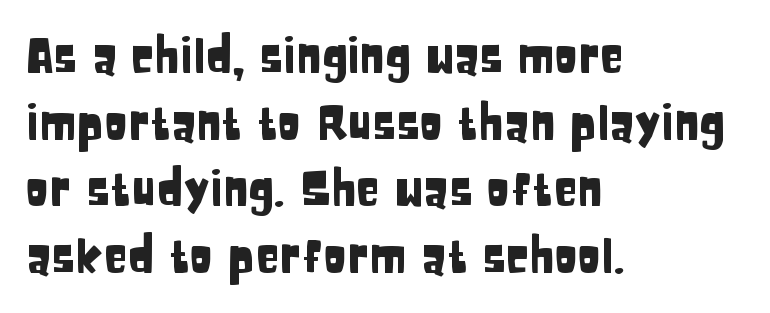
Quick note: not italic, upright. Leading matches the norm, producing a regular column. Think of a printed novel: that variable character pitch is what you see here. Nothing sits at the stroke ends, so this counts as sans-serif. The passage shown is not underscored anywhere. Every row of glyphs begins at an identical x-position on the left.
